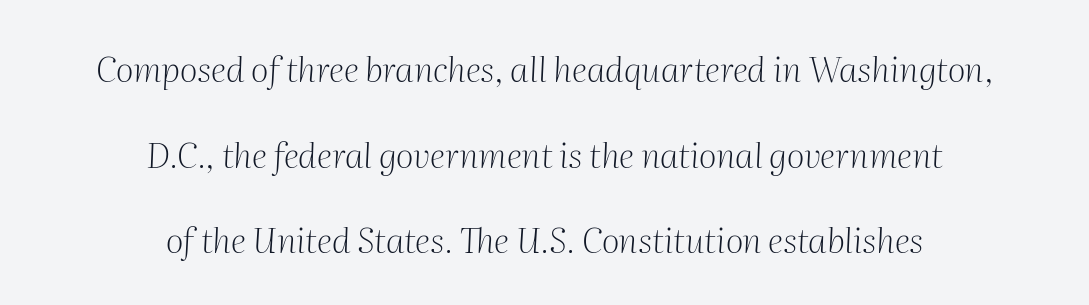
{"serif": "yes", "italic": "yes", "lean": "right", "slant_degrees": 2, "bold": "no", "weight": "light", "width": "normal", "stroke_contrast": "medium", "x_height": "medium", "monospaced": "no", "underline": "no", "align": "center", "line_spacing": "loose", "line_spacing_ratio": 2.45, "letter_spacing": "normal", "letter_spacing_em": 0.0, "glyph_px": 35}
